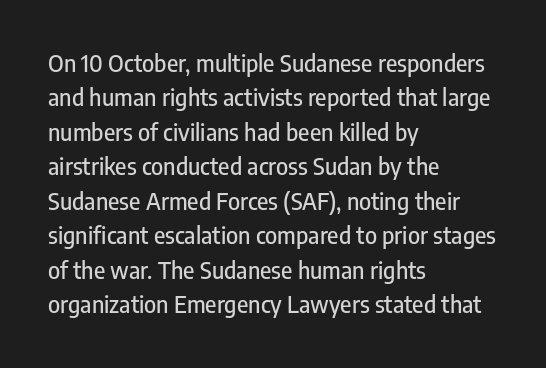
The image shows 23 px text type, upright; set left-aligned, normal line spacing (1.5x), normal letter spacing, not underlined.
